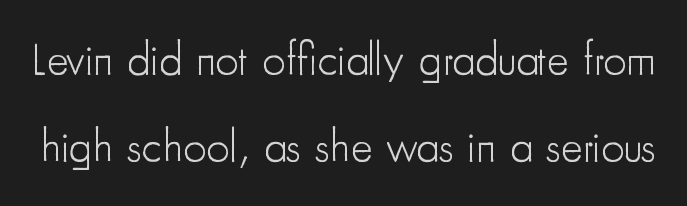
Quick note: interline space is abundant. The type is set solid horizontally, with unmodified tracking. Summary of weight: not heavy and not bold. When letters stand straight like this, we call the style roman or upright. This sample uses a sans-serif face.
